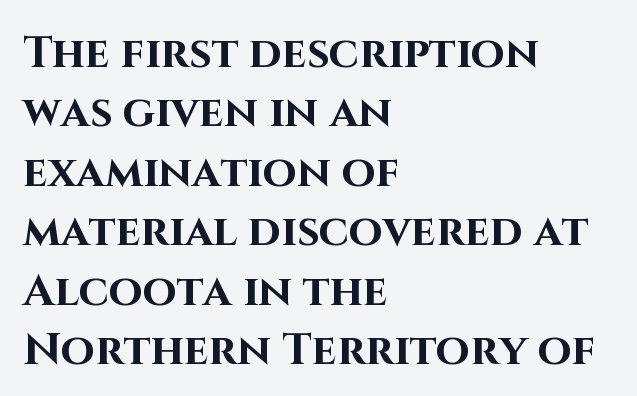
Q: Is the text bold? A: Yes.
Q: Is the text italic (slanted)? A: No, it is upright.
Q: Is the typeface a serif or a sans-serif typeface? A: Sans-serif.
Q: Is the text underlined? A: No.
Q: How is the paragraph aligned? A: Left-aligned.
Q: Is the spacing between letters normal or unusually wide? A: Normal.
Q: Is the spacing between lines tight, normal or loose? A: Normal.
Q: Width (condensed, normal, or wide)? A: Normal.
Q: Stroke contrast? A: High.
Q: x-height? A: Large.
Q: Monospaced? A: No.
